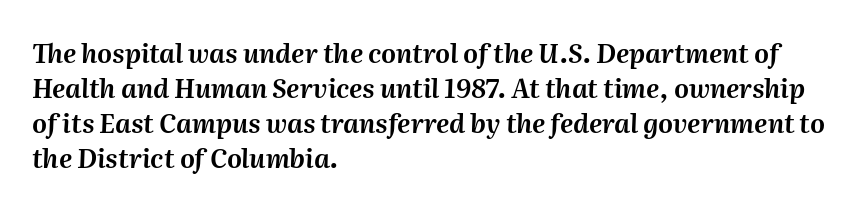
The image shows 26 px text type, italic (leaning right); set left-aligned, normal line spacing (1.35x), normal letter spacing, not underlined.
